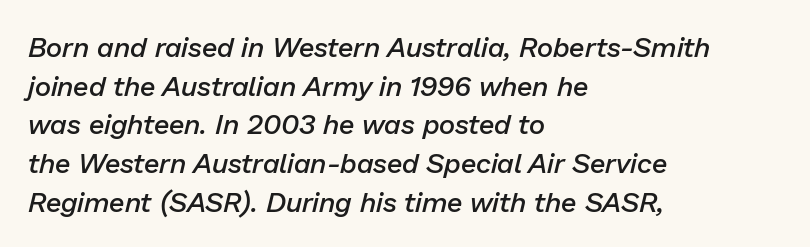
The image shows 28 px semibold type, italic (leaning right); set left-aligned, normal line spacing (1.38x), normal letter spacing, not underlined; low stroke contrast and a medium x-height.
